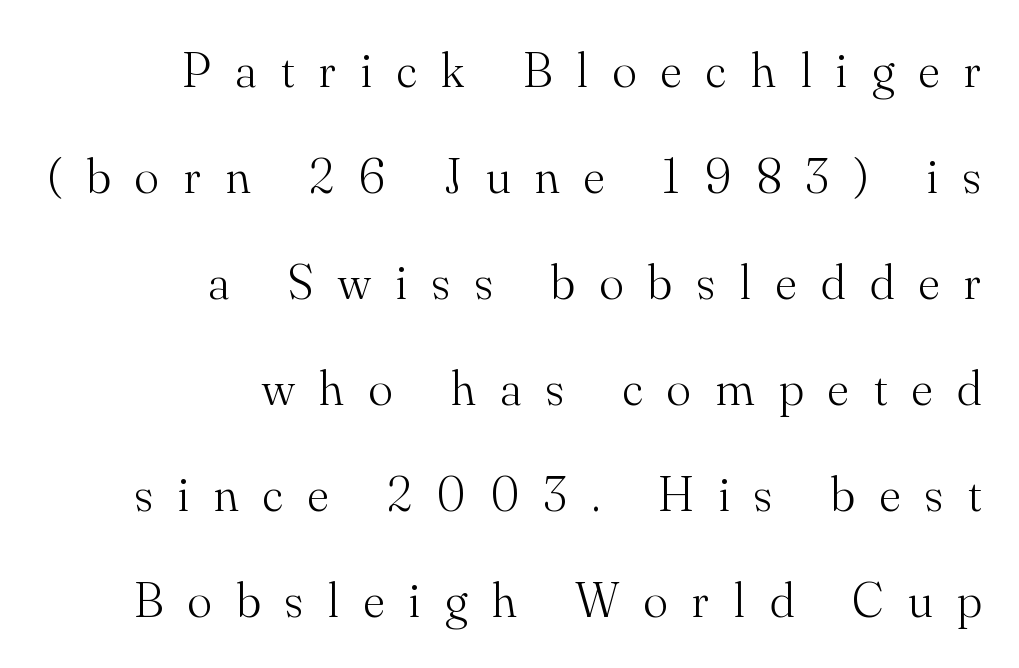
Is the stroke heavy? The answer is a plain regular-or-lighter. Serifs: yes, visible at the terminals of the letterforms. Caption: multi-line text, flush right, ragged left. Honestly, the rows look like they've been pulled way apart. The gaps between neighbouring characters are conspicuously large. Here the designer chose a conventional face with non-uniform glyph widths.
